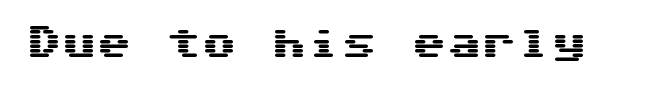
The image shows 35 px wide sans-serif type, upright; set normal letter spacing, not underlined; medium stroke contrast and a medium x-height.
